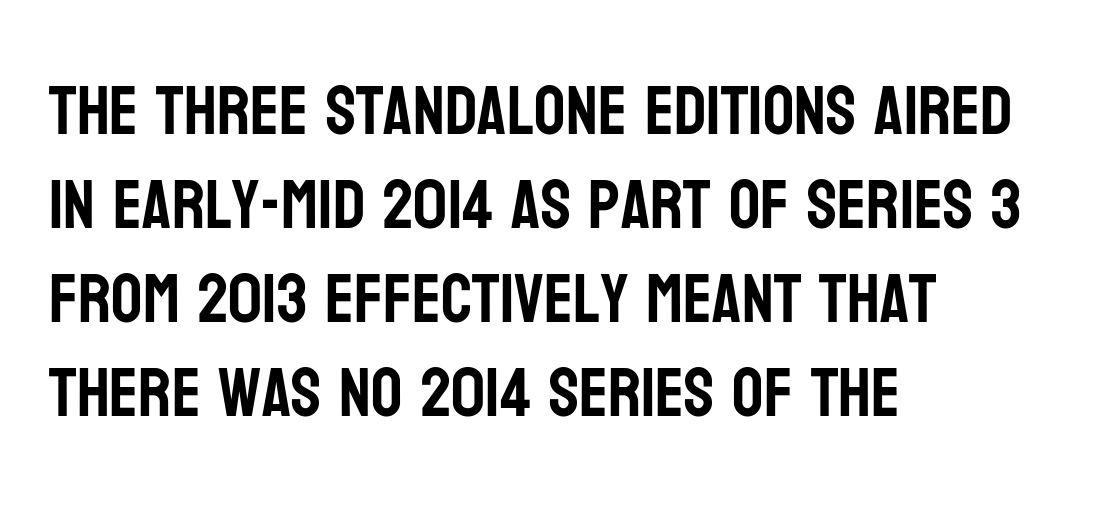
Leading: standard. The letterforms sit shoulder to shoulder at normal distance. Varying glyph widths throughout — classic text-font behaviour. A typesetter would mark this as roman, not italic. Serifs: no, the terminals of the letterforms are clean. The passage is arranged the way most books set body copy — flush left.
